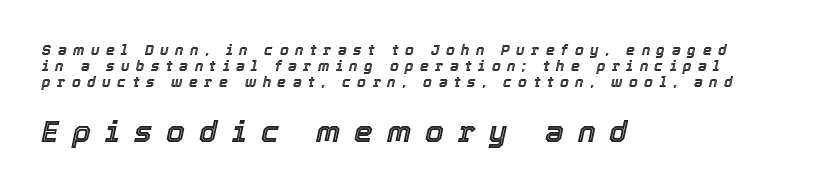
{"italic": "yes", "lean": "right", "slant_degrees": 12, "width": "normal", "x_height": "medium", "monospaced": "no", "underline": "no", "align": "left", "line_spacing_ratio": 1.16, "letter_spacing": "wide", "letter_spacing_em": 0.47, "larger_block": "second", "size_ratio": 2.14, "glyph_px": 30}
